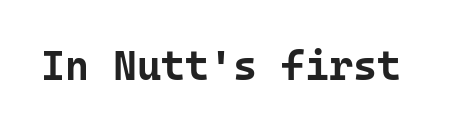
{"serif": "no", "italic": "no", "bold": "yes", "weight": "bold", "width": "normal", "stroke_contrast": "low", "x_height": "medium", "monospaced": "yes", "underline": "no", "letter_spacing": "normal", "letter_spacing_em": 0.0, "glyph_px": 41}
